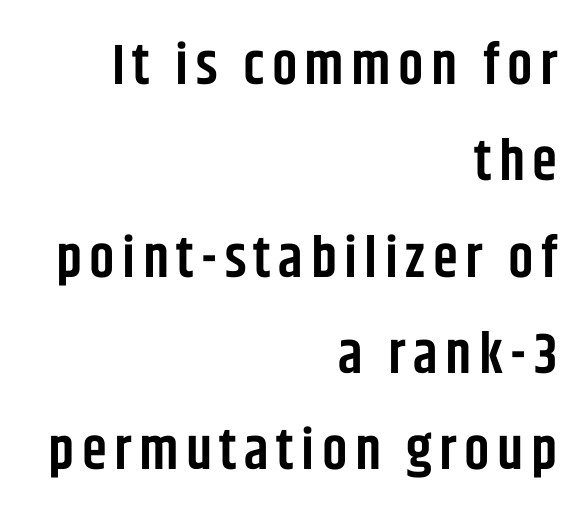
{"serif": "no", "italic": "no", "bold": "semi", "weight": "semibold", "width": "condensed", "stroke_contrast": "low", "x_height": "large", "monospaced": "no", "underline": "no", "align": "right", "line_spacing": "normal", "line_spacing_ratio": 1.69, "glyph_px": 57}
